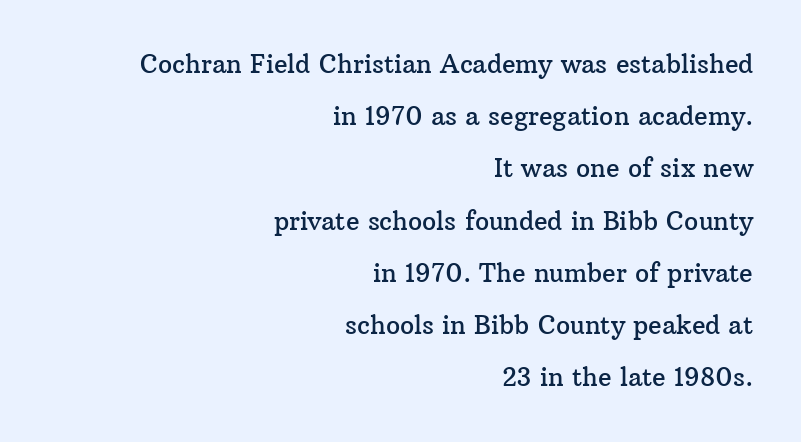
Airy leading. The letterforms sit shoulder to shoulder at normal distance. The passage shown is not underscored anywhere. Quick note: not italic, upright. The lines are quadded right.
